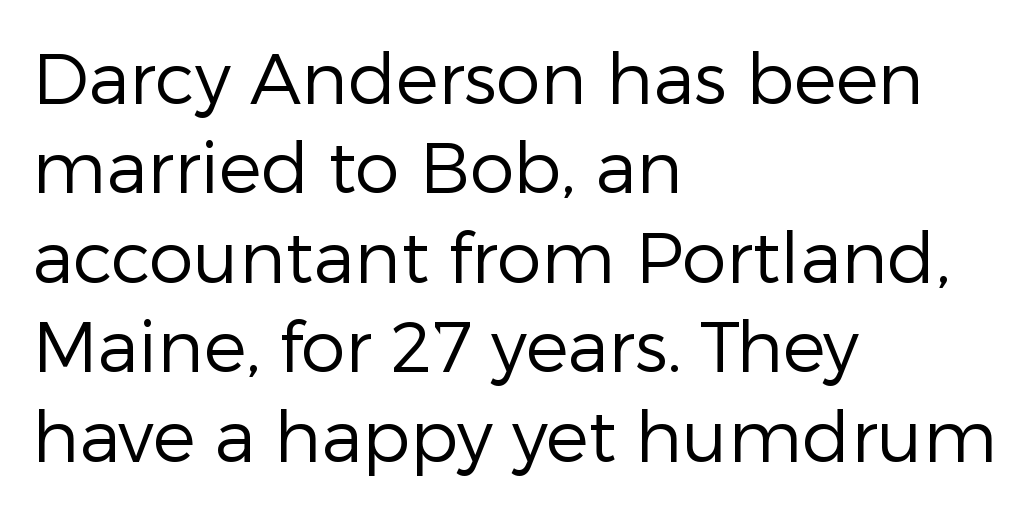
The image shows 71 px regular-weight sans-serif type, upright; set left-aligned, normal line spacing (1.26x), normal letter spacing, not underlined; low stroke contrast and a medium x-height.
